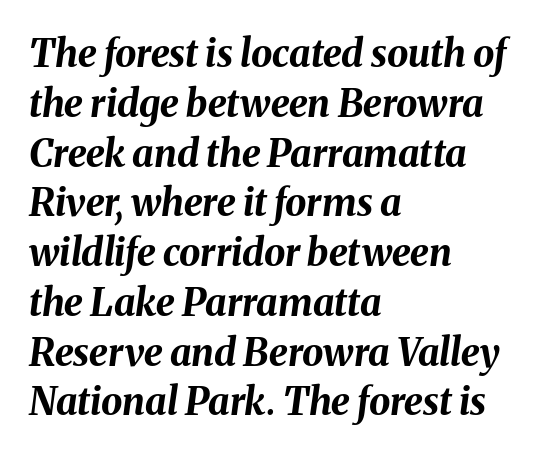
Where is the straight margin? On the left. Caption: bold face, heavy strokes. Does the lettering tilt? It does — this is italic. Here the designer chose a conventional face with non-uniform glyph widths.
